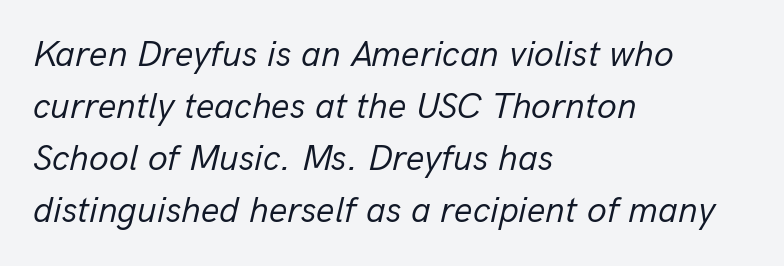
{"italic": "yes", "lean": "right", "slant_degrees": 13, "bold": "no", "weight": "regular", "width": "normal", "stroke_contrast": "low", "x_height": "medium", "monospaced": "no", "underline": "no", "align": "left", "line_spacing": "normal", "line_spacing_ratio": 1.44, "letter_spacing": "normal", "letter_spacing_em": 0.0, "glyph_px": 36}
